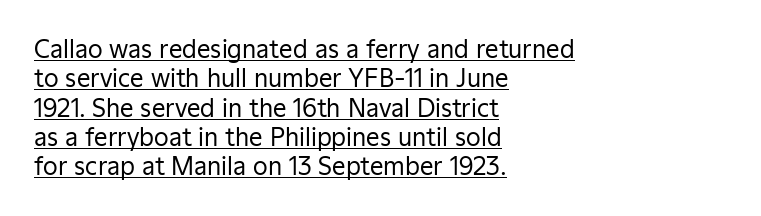
{"italic": "no", "bold": "no", "underline": "yes", "align": "left", "line_spacing_ratio": 1.22, "letter_spacing": "normal", "letter_spacing_em": 0.0, "glyph_px": 24}
